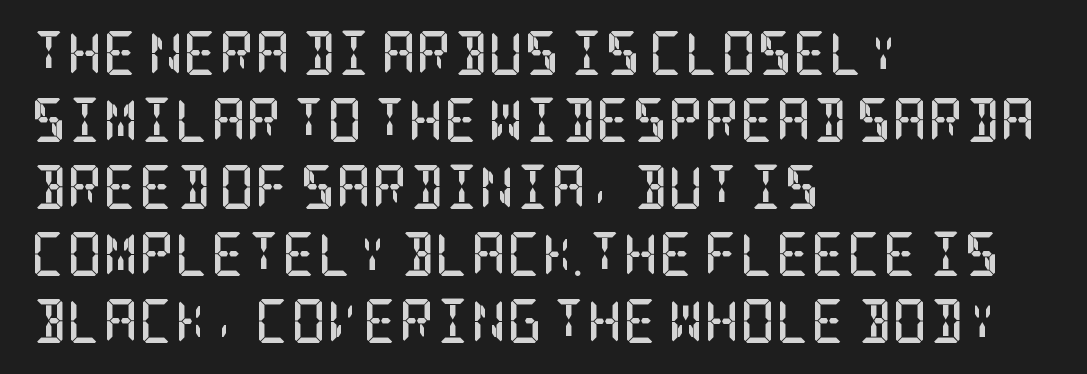
Q: Is the text bold? A: Yes.
Q: Is the text italic (slanted)? A: No, it is upright.
Q: Is the typeface a serif or a sans-serif typeface? A: Serif.
Q: Is the text underlined? A: No.
Q: How is the paragraph aligned? A: Left-aligned.
Q: Is the spacing between letters normal or unusually wide? A: Normal.
Q: Is the spacing between lines tight, normal or loose? A: Normal.
Q: Width (condensed, normal, or wide)? A: Condensed.
Q: Stroke contrast? A: Low.
Q: x-height? A: Large.
